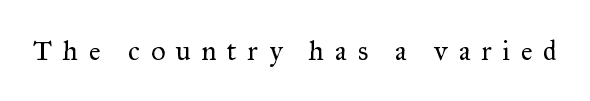
{"serif": "yes", "italic": "no", "bold": "no", "weight": "regular", "width": "normal", "stroke_contrast": "medium", "x_height": "small", "monospaced": "no", "underline": "no", "letter_spacing": "wide", "letter_spacing_em": 0.38, "glyph_px": 28}
